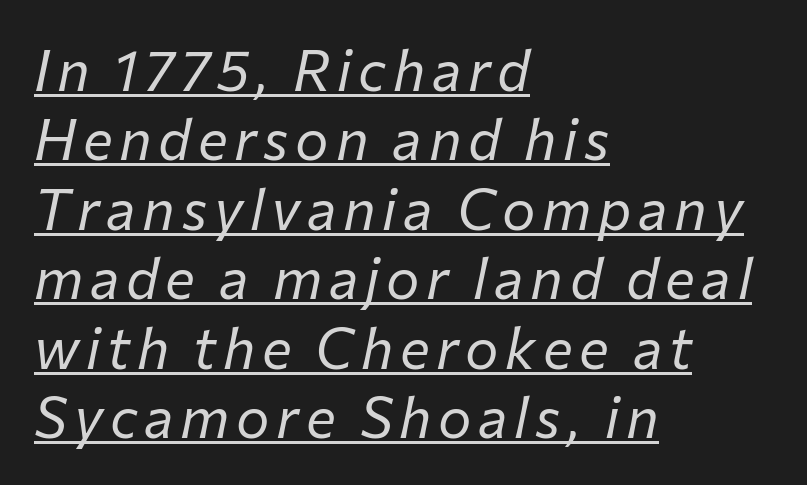
Reading down the block, your eye returns to a fixed left position each line. A typographer would call this underscored text. Looks like regular typesetting: each glyph gets only the width it needs. Emphasis-style slanted type is in use. Stroke thickness stays within the range of a standard reading face or lighter.
